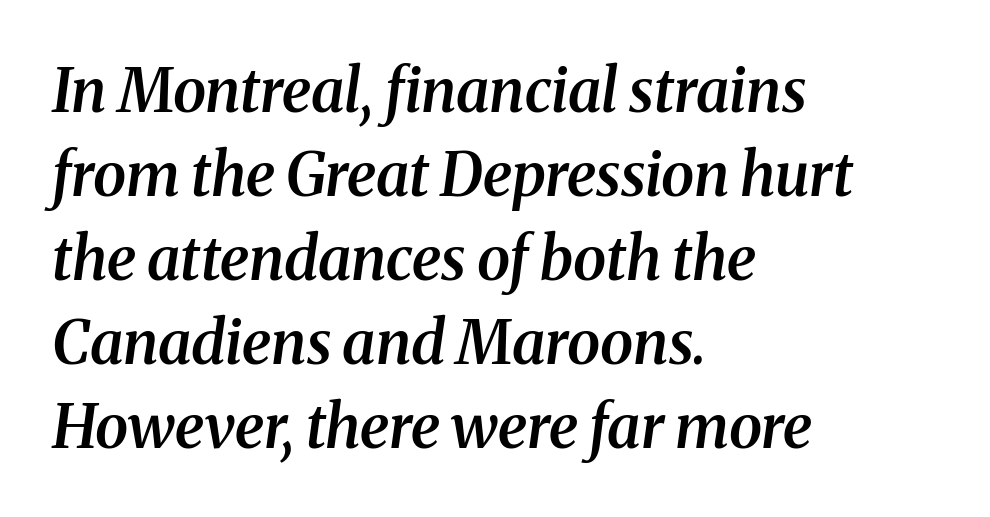
Q: Is the text bold? A: Semi-bold.
Q: Is the text italic (slanted)? A: Yes, it leans right by about 8 degrees.
Q: Is the typeface a serif or a sans-serif typeface? A: Serif.
Q: Is the text underlined? A: No.
Q: How is the paragraph aligned? A: Left-aligned.
Q: Is the spacing between letters normal or unusually wide? A: Normal.
Q: Is the spacing between lines tight, normal or loose? A: Normal.
Q: Width (condensed, normal, or wide)? A: Normal.
Q: Stroke contrast? A: Medium.
Q: x-height? A: Medium.
Q: Monospaced? A: No.
